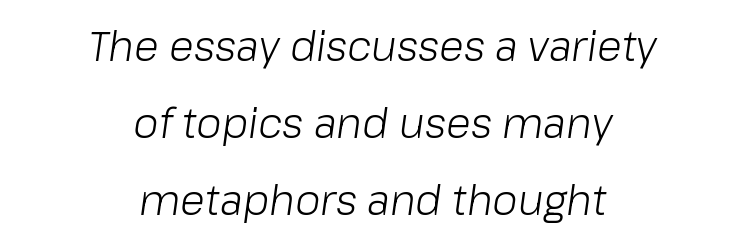
A bare baseline throughout the passage. Designer's note — italics engaged. Character widths vary here, with narrow letters taking less room than wide ones. The strokes carry an ordinary text weight at most. Line starts and ends both wander, symmetrically.
